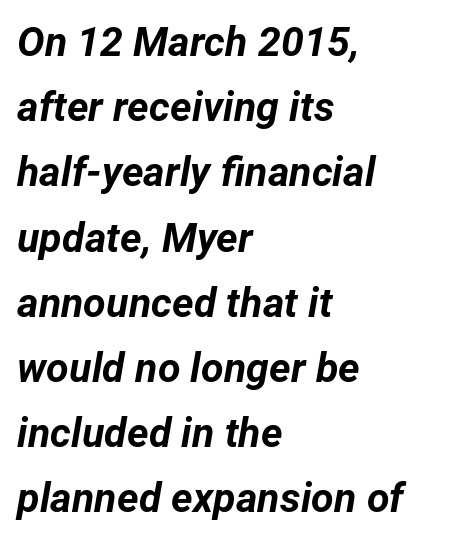
Q: Is the text bold? A: Yes.
Q: Is the text italic (slanted)? A: Yes, it leans right by about 12 degrees.
Q: Is the text underlined? A: No.
Q: How is the paragraph aligned? A: Left-aligned.
Q: Is the spacing between letters normal or unusually wide? A: Normal.
Q: Is the spacing between lines tight, normal or loose? A: Normal.
Q: Width (condensed, normal, or wide)? A: Normal.
Q: Stroke contrast? A: Low.
Q: x-height? A: Medium.
Q: Monospaced? A: No.
